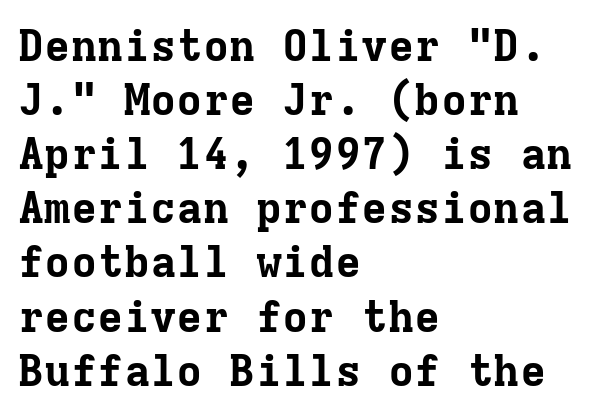
{"serif": "yes", "italic": "no", "bold": "yes", "weight": "bold", "width": "normal", "stroke_contrast": "low", "x_height": "medium", "monospaced": "yes", "underline": "no", "align": "left", "line_spacing_ratio": 1.23, "letter_spacing": "normal", "letter_spacing_em": 0.0, "glyph_px": 44}
